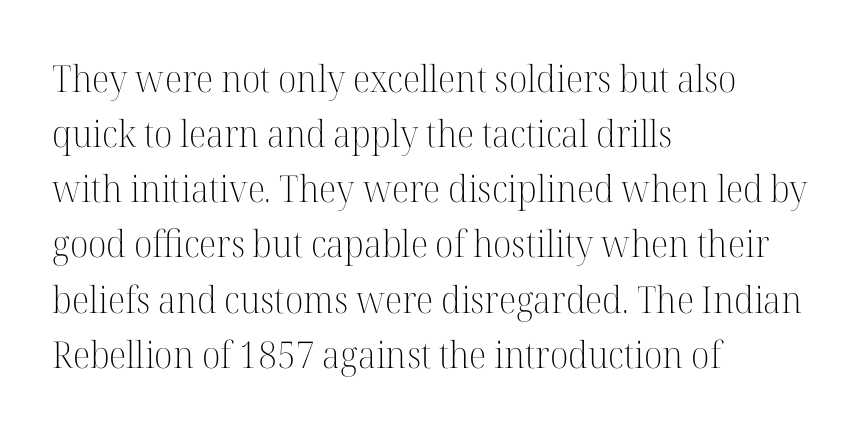
Tracking value appears to be zero — textbook default spacing. Nobody drew a line under any word here. The axis of the letterforms is exactly vertical. The font sits on the lighter half of the weight spectrum, regular included. Does the leading feel generous? No, just average.
